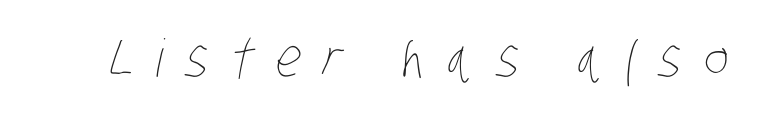
The image shows 52 px thin, condensed type; set unusually wide letter spacing (+0.43 em), not underlined; low stroke contrast and a large x-height.
